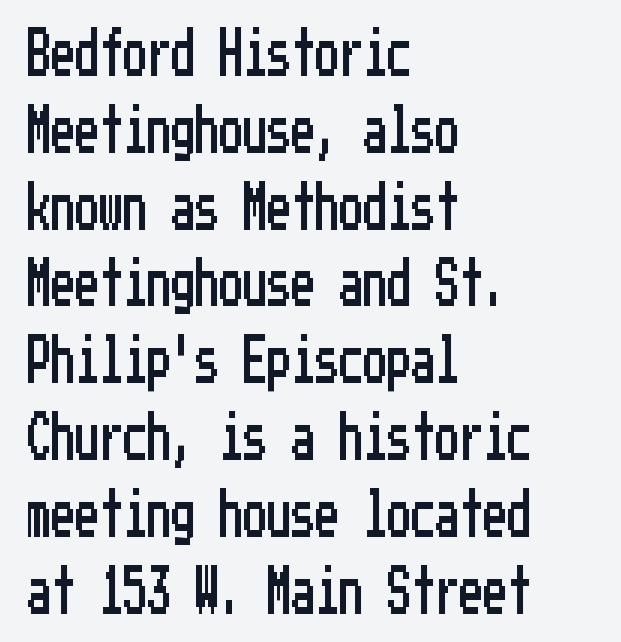
The image shows 48 px condensed sans-serif type, upright; set left-aligned, normal line spacing (1.6x), normal letter spacing, not underlined; low stroke contrast and a medium x-height.
